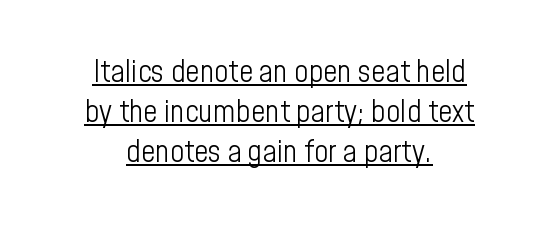
Leftover space on each line is divided equally before and after the words. Ascenders rise straight up at ninety degrees. Is the type heavy? It reads as light-to-regular instead. A baseline rule has been typeset under these characters. Inter-character spacing is left at the font's built-in metrics. Are there feet on the stems? There aren't — it's a sans.
